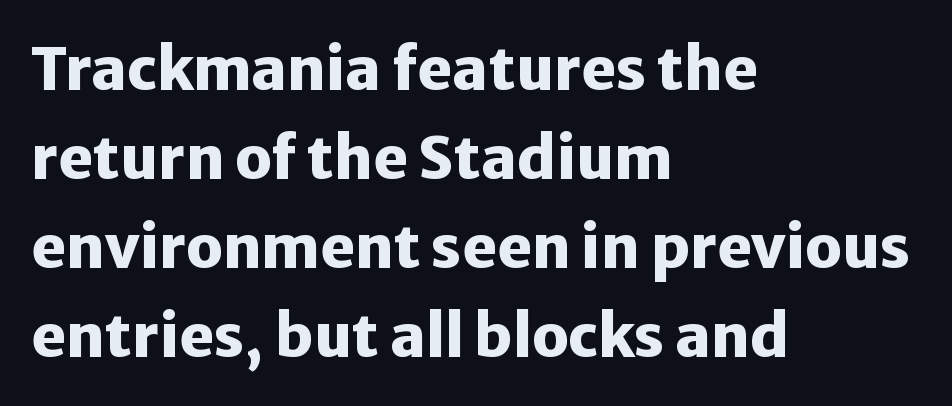
Q: Is the text bold? A: Yes.
Q: Is the text italic (slanted)? A: No, it is upright.
Q: Is the typeface a serif or a sans-serif typeface? A: Sans-serif.
Q: Is the text underlined? A: No.
Q: How is the paragraph aligned? A: Left-aligned.
Q: Is the spacing between letters normal or unusually wide? A: Normal.
Q: Is the spacing between lines tight, normal or loose? A: Normal.
Q: Width (condensed, normal, or wide)? A: Normal.
Q: Stroke contrast? A: Low.
Q: x-height? A: Medium.
Q: Monospaced? A: No.
